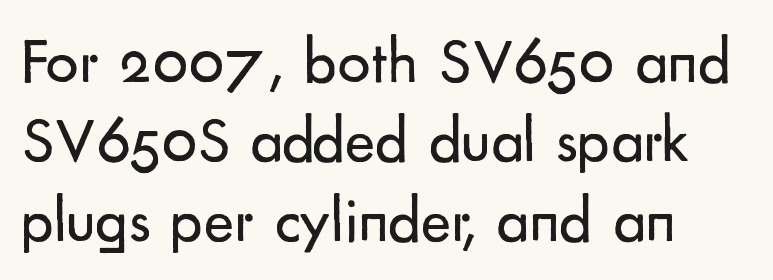
The rendering uses natural spacing where letterforms have individual widths. Stroke mass is kept to a normal reading level or below. Compared with a centered layout, this one pins lines to the left instead. The specimen reads as upright at a glance. Tracking here is standard; glyphs follow each other at the usual distance. The specimen omits any rule beneath the text block's lines.
